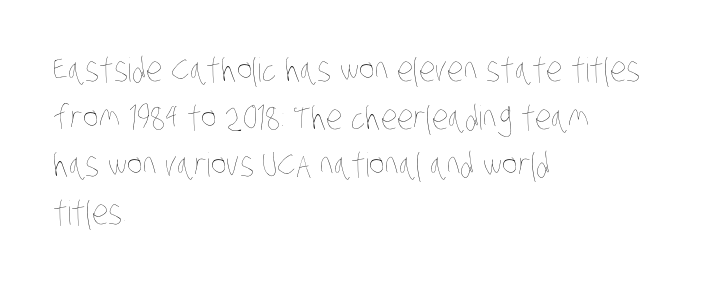
{"bold": "no", "weight": "thin", "width": "condensed", "stroke_contrast": "low", "x_height": "large", "monospaced": "no", "underline": "no", "align": "left", "line_spacing": "normal", "line_spacing_ratio": 1.44, "letter_spacing": "normal", "letter_spacing_em": 0.0, "glyph_px": 33}
